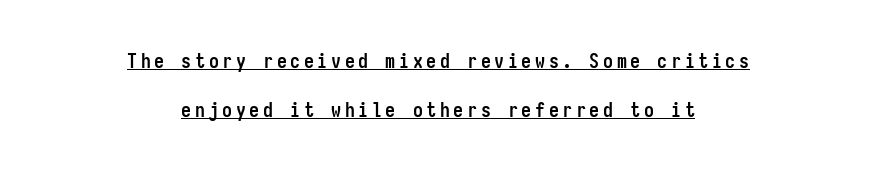
Q: Is the text bold? A: Yes.
Q: Is the text italic (slanted)? A: No, it is upright.
Q: Is the text underlined? A: Yes.
Q: How is the paragraph aligned? A: Centered.
Q: Is the spacing between lines tight, normal or loose? A: Loose.
